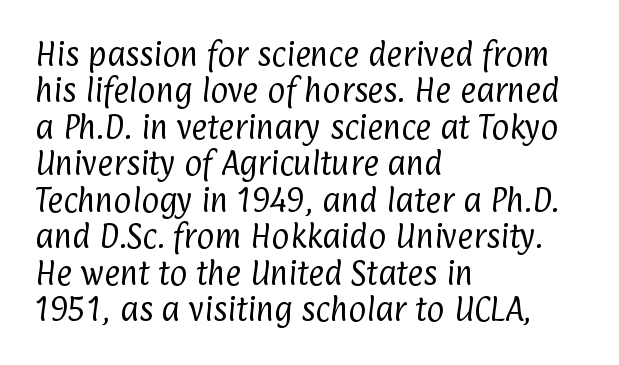
The image shows 27 px text type; set left-aligned, normal line spacing (1.35x), normal letter spacing, not underlined.
